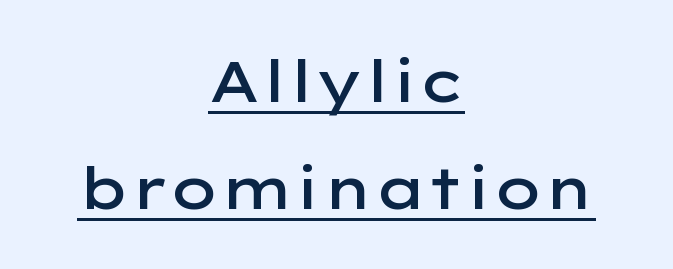
Tracking value appears to be zero — textbook default spacing. Which margin do the lines hug? Neither — every line sits in the middle. The lettering holds an erect, upright posture throughout. The sample has been set in demibold, a notch under bold.
